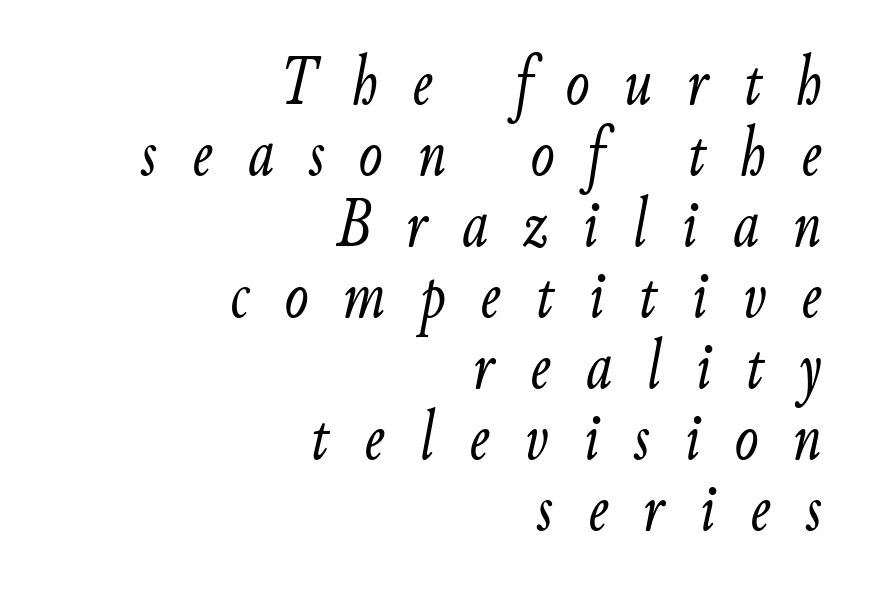
{"italic": "yes", "lean": "right", "slant_degrees": 9, "bold": "no", "weight": "light", "width": "condensed", "stroke_contrast": "low", "x_height": "small", "monospaced": "no", "underline": "no", "align": "right", "line_spacing": "tight", "line_spacing_ratio": 1.0, "letter_spacing": "wide", "letter_spacing_em": 0.49, "glyph_px": 71}
